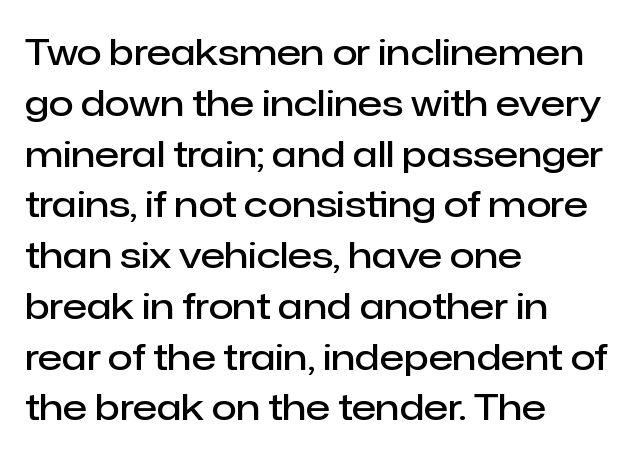
Q: Is the text bold? A: Semi-bold.
Q: Is the text italic (slanted)? A: No, it is upright.
Q: Is the typeface a serif or a sans-serif typeface? A: Sans-serif.
Q: Is the text underlined? A: No.
Q: How is the paragraph aligned? A: Left-aligned.
Q: Is the spacing between letters normal or unusually wide? A: Normal.
Q: Is the spacing between lines tight, normal or loose? A: Normal.
Q: Width (condensed, normal, or wide)? A: Normal.
Q: Stroke contrast? A: Low.
Q: x-height? A: Medium.
Q: Monospaced? A: No.
